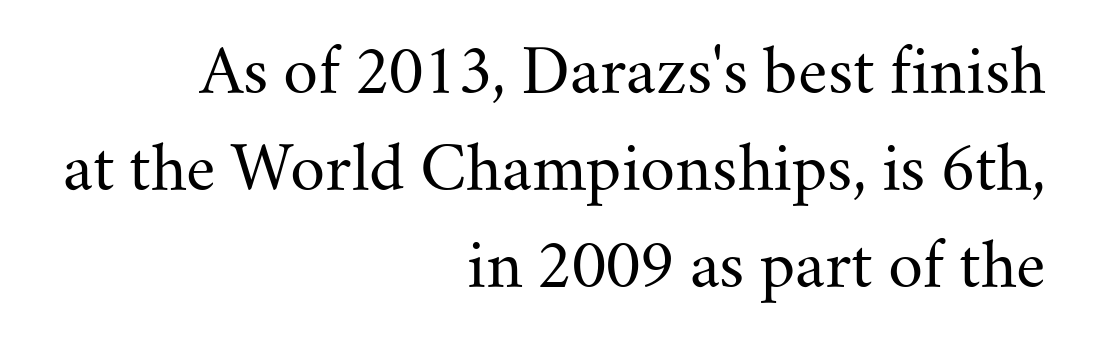
{"serif": "yes", "italic": "no", "bold": "no", "weight": "regular", "width": "normal", "stroke_contrast": "medium", "x_height": "small", "monospaced": "no", "underline": "no", "align": "right", "line_spacing": "normal", "line_spacing_ratio": 1.59, "letter_spacing": "normal", "letter_spacing_em": 0.0, "glyph_px": 61}
